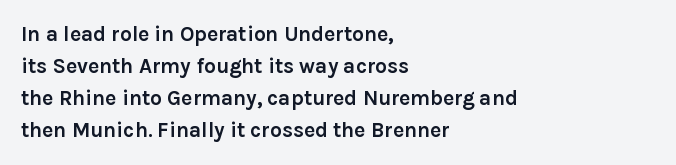
The image shows 21 px bold type, upright; set left-aligned, normal line spacing (1.53x), normal letter spacing, not underlined.
